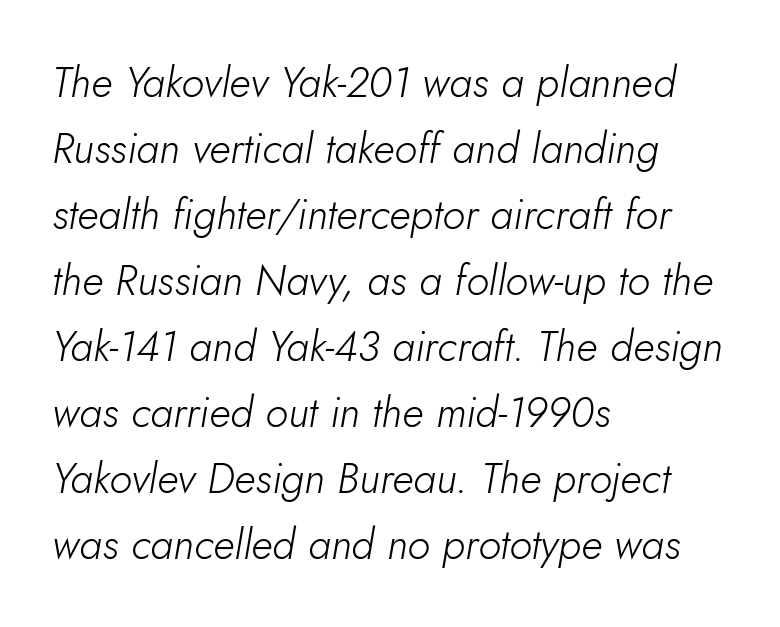
{"italic": "yes", "lean": "right", "slant_degrees": 5, "bold": "no", "weight": "light", "width": "normal", "stroke_contrast": "low", "x_height": "small", "monospaced": "no", "underline": "no", "align": "left", "line_spacing": "normal", "line_spacing_ratio": 1.57, "letter_spacing": "normal", "letter_spacing_em": 0.0, "glyph_px": 42}
